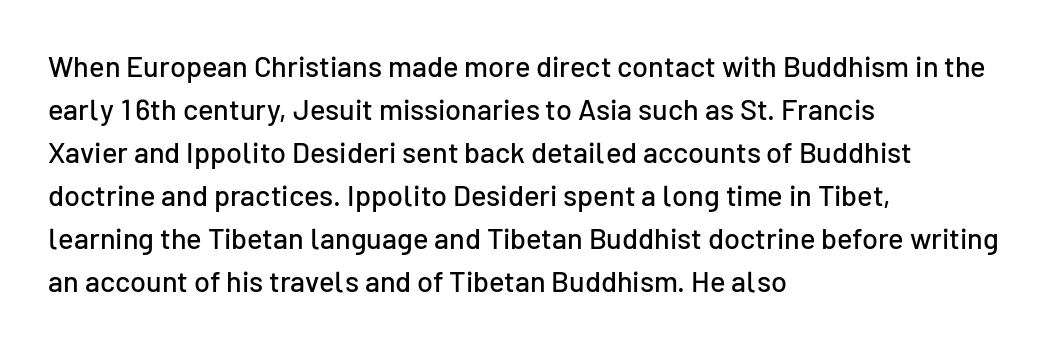
Q: Is the text italic (slanted)? A: No, it is upright.
Q: Is the typeface a serif or a sans-serif typeface? A: Sans-serif.
Q: Is the text underlined? A: No.
Q: How is the paragraph aligned? A: Left-aligned.
Q: Is the spacing between letters normal or unusually wide? A: Normal.
Q: Is the spacing between lines tight, normal or loose? A: Normal.
Q: Width (condensed, normal, or wide)? A: Normal.
Q: Stroke contrast? A: Low.
Q: x-height? A: Medium.
Q: Monospaced? A: No.
